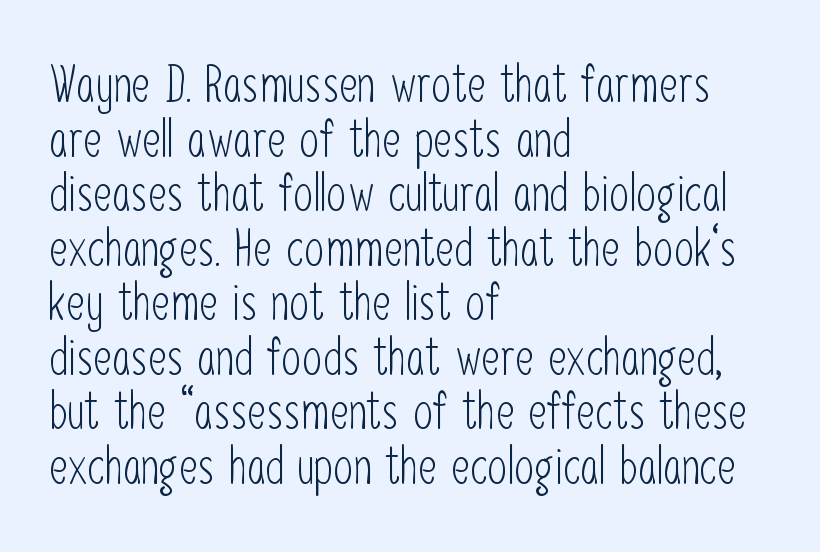
Q: Is the text bold? A: No.
Q: Is the text italic (slanted)? A: No, it is upright.
Q: Is the typeface a serif or a sans-serif typeface? A: Sans-serif.
Q: Is the text underlined? A: No.
Q: How is the paragraph aligned? A: Left-aligned.
Q: Is the spacing between letters normal or unusually wide? A: Normal.
Q: Is the spacing between lines tight, normal or loose? A: Tight.
Q: Width (condensed, normal, or wide)? A: Condensed.
Q: Stroke contrast? A: Low.
Q: x-height? A: Medium.
Q: Monospaced? A: No.
